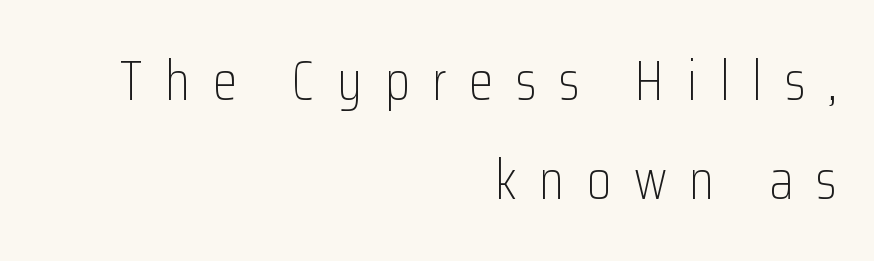
Does the type have serifs? No, each stem ends abruptly. In CSS terms this would be text-align: right. Weight: not bold — regular or lighter. Lines of text with bare space underneath. The passage shown has open, widely tracked lettering throughout.
